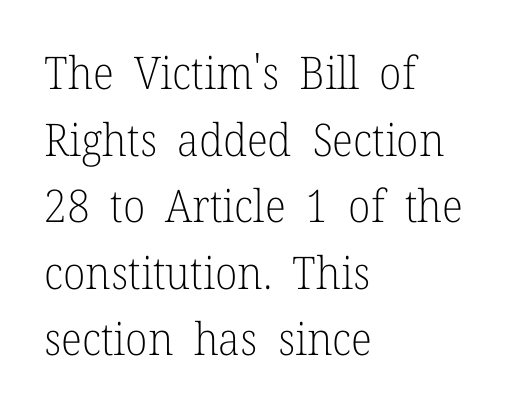
Q: Is the text bold? A: No.
Q: Is the text italic (slanted)? A: No, it is upright.
Q: Is the typeface a serif or a sans-serif typeface? A: Serif.
Q: Is the text underlined? A: No.
Q: How is the paragraph aligned? A: Left-aligned.
Q: Is the spacing between letters normal or unusually wide? A: Normal.
Q: Is the spacing between lines tight, normal or loose? A: Normal.
Q: Width (condensed, normal, or wide)? A: Normal.
Q: Stroke contrast? A: Low.
Q: x-height? A: Medium.
Q: Monospaced? A: No.
